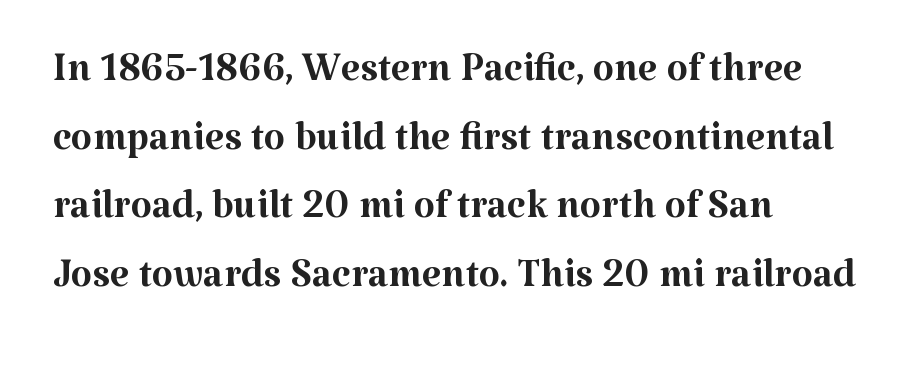
Q: Is the text bold? A: No.
Q: Is the text italic (slanted)? A: No, it is upright.
Q: Is the typeface a serif or a sans-serif typeface? A: Serif.
Q: Is the text underlined? A: No.
Q: How is the paragraph aligned? A: Left-aligned.
Q: Is the spacing between letters normal or unusually wide? A: Normal.
Q: Is the spacing between lines tight, normal or loose? A: Normal.
Q: Width (condensed, normal, or wide)? A: Normal.
Q: Stroke contrast? A: Medium.
Q: x-height? A: Medium.
Q: Monospaced? A: No.
